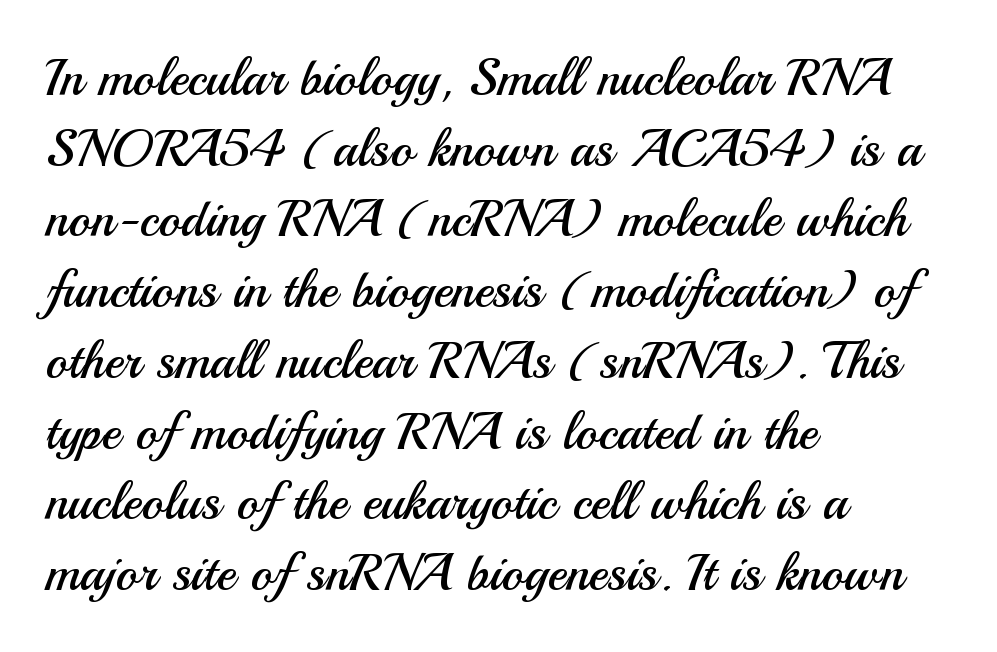
Q: Is the text bold? A: No.
Q: Is the text italic (slanted)? A: Yes.
Q: Is the typeface a serif or a sans-serif typeface? A: Sans-serif.
Q: Is the text underlined? A: No.
Q: How is the paragraph aligned? A: Left-aligned.
Q: Is the spacing between letters normal or unusually wide? A: Normal.
Q: Is the spacing between lines tight, normal or loose? A: Normal.
Q: Width (condensed, normal, or wide)? A: Normal.
Q: Stroke contrast? A: Medium.
Q: x-height? A: Small.
Q: Monospaced? A: No.
